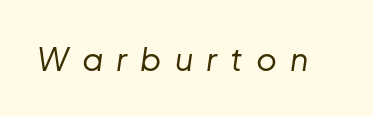
Each word looks stretched out because of the extra space between its letters. Character widths vary here, with narrow letters taking less room than wide ones. Only glyphs here, with clear space below each row. The weight tops out at a normal text grade. Style check: oblique.
